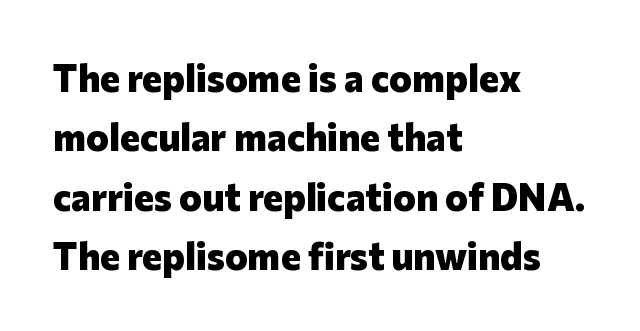
The image shows 38 px heavy sans-serif type, upright; set left-aligned, normal line spacing (1.56x), normal letter spacing, not underlined; low stroke contrast and a medium x-height.
